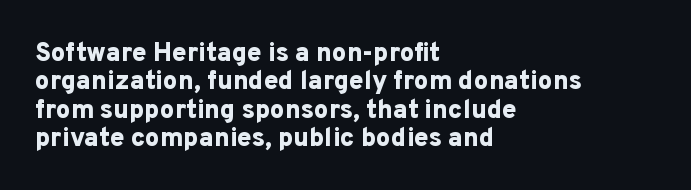
This sample trades vertical openness for compactness between lines. Words float on clear page, feet unadorned. Typographic density is high because the face is bold. This sample uses an upright cut, with every glyph sitting square on the baseline.
